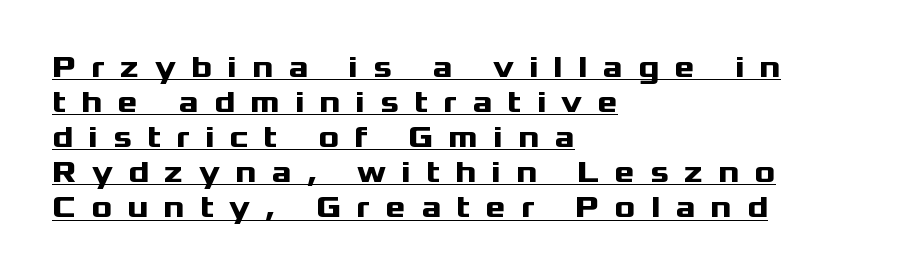
Q: Is the text bold? A: Yes.
Q: Is the text italic (slanted)? A: No, it is upright.
Q: Is the typeface a serif or a sans-serif typeface? A: Sans-serif.
Q: Is the text underlined? A: Yes.
Q: How is the paragraph aligned? A: Left-aligned.
Q: Is the spacing between letters normal or unusually wide? A: Unusually wide.
Q: Is the spacing between lines tight, normal or loose? A: Tight.
Q: Width (condensed, normal, or wide)? A: Wide.
Q: Stroke contrast? A: Medium.
Q: x-height? A: Medium.
Q: Monospaced? A: No.
